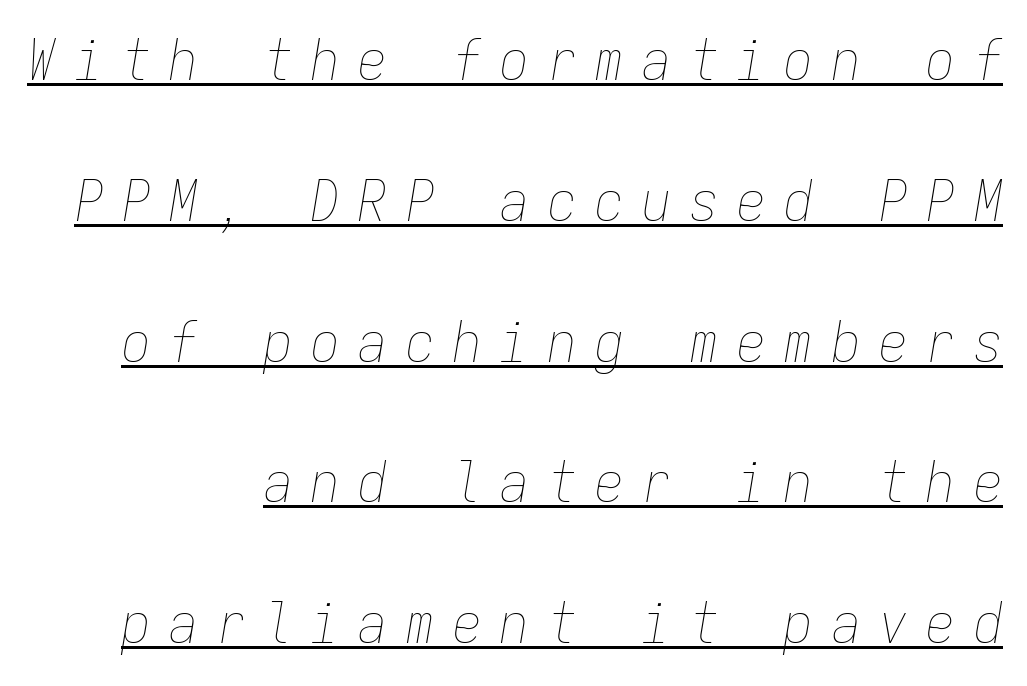
The image shows 57 px thin, condensed type, italic (leaning right), monospaced; set right-aligned, loose line spacing (2.47x), unusually wide letter spacing (+0.33 em), underlined; low stroke contrast and a medium x-height.
